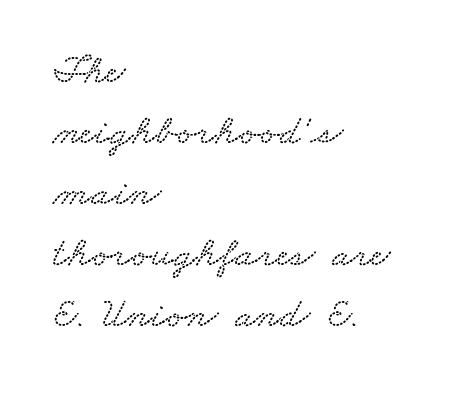
Q: Is the text underlined? A: No.
Q: How is the paragraph aligned? A: Left-aligned.
Q: Is the spacing between letters normal or unusually wide? A: Normal.
Q: Is the spacing between lines tight, normal or loose? A: Normal.
Q: Width (condensed, normal, or wide)? A: Wide.
Q: Stroke contrast? A: Low.
Q: x-height? A: Small.
Q: Monospaced? A: No.
